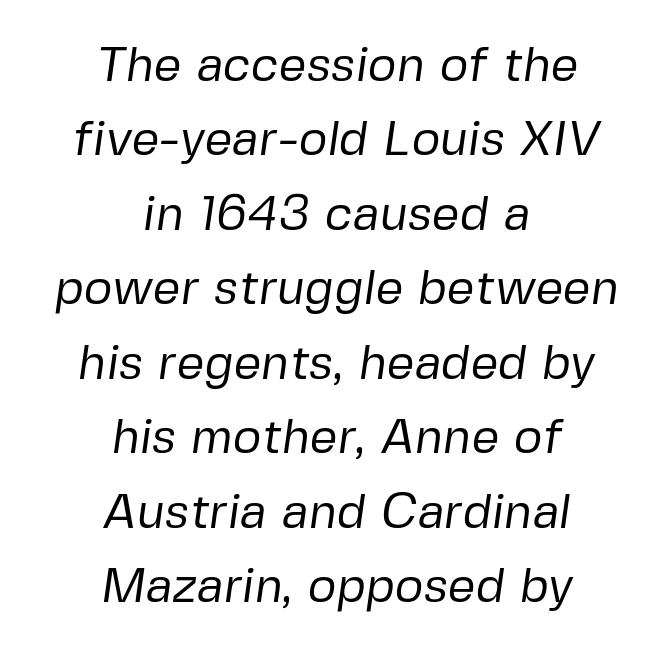
Reading down the column, the eye jumps a familiar distance to each next line. Here the glyphs are tracked normally, forming tight word shapes. Caption: multi-line text, centered on the measure. Weight class: somewhere from thin through regular. Just letters on the line, the space beneath them empty. The type family on display is of the sans-serif kind.
